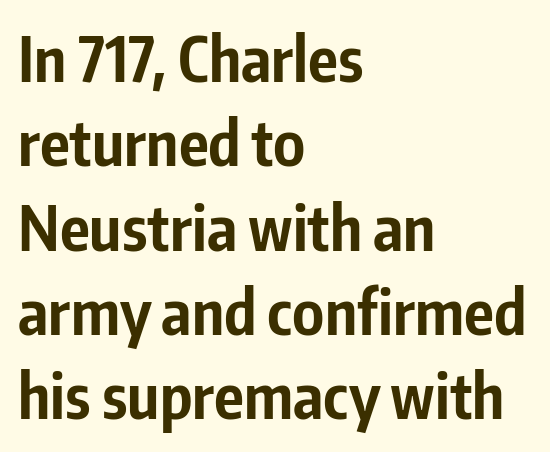
How are the letters spaced? Ordinarily, with no added tracking. The lines are quadded left. A typesetter would mark this as roman, not italic. Vertically, the passage feels balanced, rows spaced as you'd expect. Character widths vary here, with narrow letters taking less room than wide ones.
